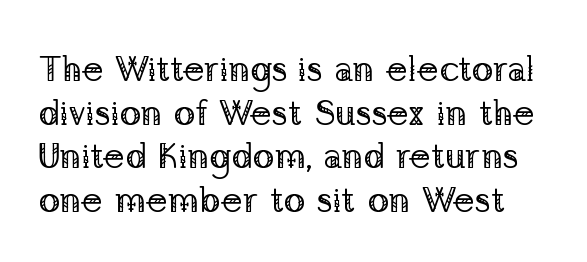
The image shows 36 px regular-weight serif type, upright; set line spacing 1.21x, normal letter spacing, not underlined; low stroke contrast and a medium x-height.
